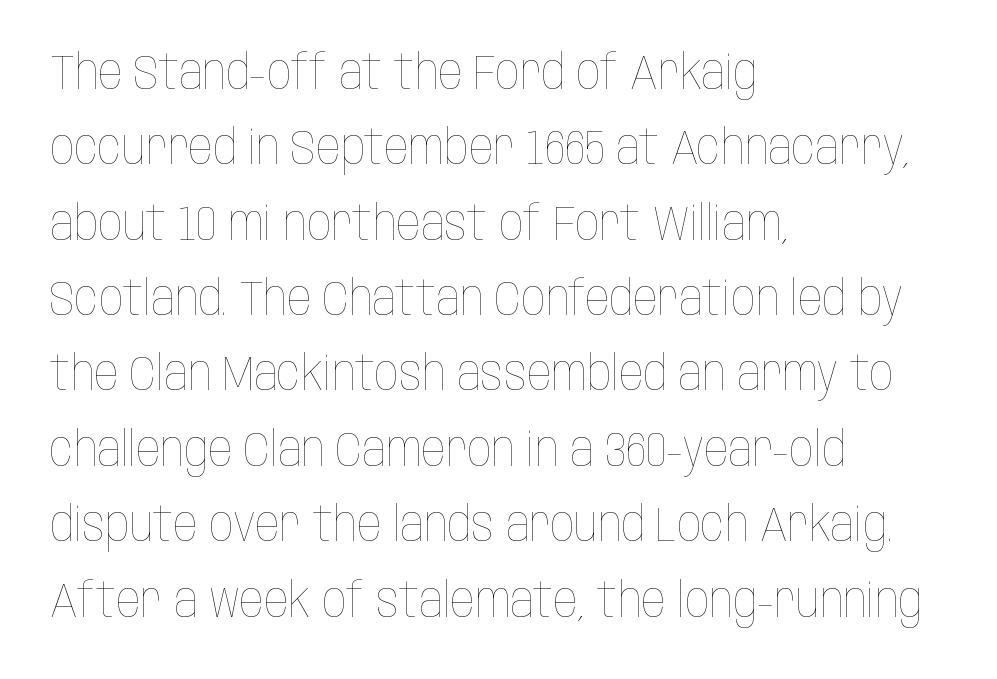
{"italic": "no", "bold": "no", "weight": "thin", "width": "condensed", "stroke_contrast": "low", "x_height": "large", "monospaced": "no", "underline": "no", "align": "left", "line_spacing": "normal", "line_spacing_ratio": 1.57, "letter_spacing": "normal", "letter_spacing_em": 0.0, "glyph_px": 48}
